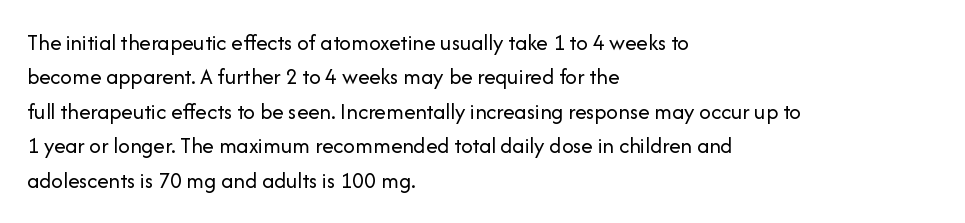
Q: Is the text bold? A: No.
Q: Is the text italic (slanted)? A: No, it is upright.
Q: Is the text underlined? A: No.
Q: How is the paragraph aligned? A: Left-aligned.
Q: Is the spacing between letters normal or unusually wide? A: Normal.
Q: Is the spacing between lines tight, normal or loose? A: Normal.
